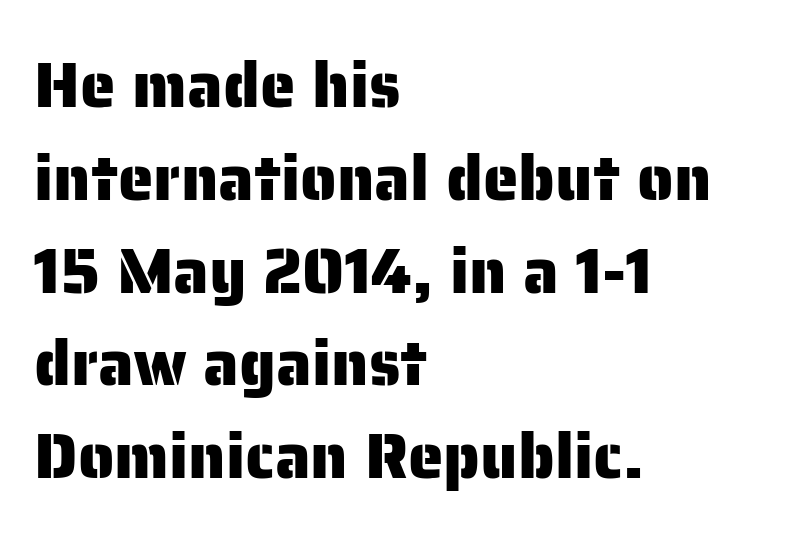
Between one letter and the next there's only the usual sliver of space. Every character sits straight up, as roman type does. The rag falls on the right side of this text block. Check under the words: just untouched page.
